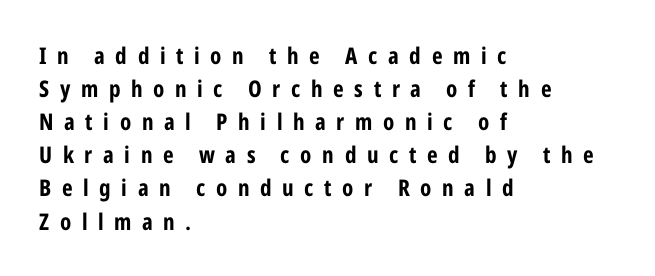
Q: Is the text bold? A: Yes.
Q: Is the text italic (slanted)? A: No, it is upright.
Q: Is the text underlined? A: No.
Q: How is the paragraph aligned? A: Left-aligned.
Q: Is the spacing between letters normal or unusually wide? A: Unusually wide.
Q: Is the spacing between lines tight, normal or loose? A: Normal.
